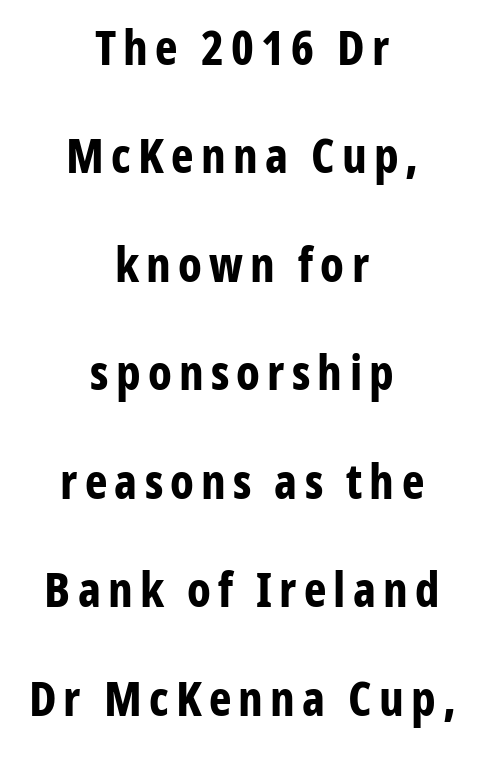
The image shows 48 px bold, condensed sans-serif type, upright; set centered, loose line spacing (2.26x), not underlined; low stroke contrast and a medium x-height.
